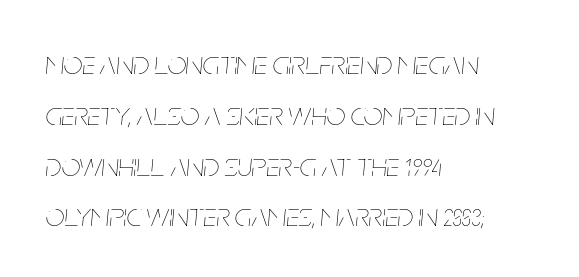
Q: Is the text bold? A: No.
Q: Is the text italic (slanted)? A: Yes, it leans right by about 5 degrees.
Q: Is the text underlined? A: No.
Q: How is the paragraph aligned? A: Left-aligned.
Q: Is the spacing between letters normal or unusually wide? A: Normal.
Q: Is the spacing between lines tight, normal or loose? A: Normal.
Q: Width (condensed, normal, or wide)? A: Condensed.
Q: Stroke contrast? A: Low.
Q: x-height? A: Large.
Q: Monospaced? A: No.
